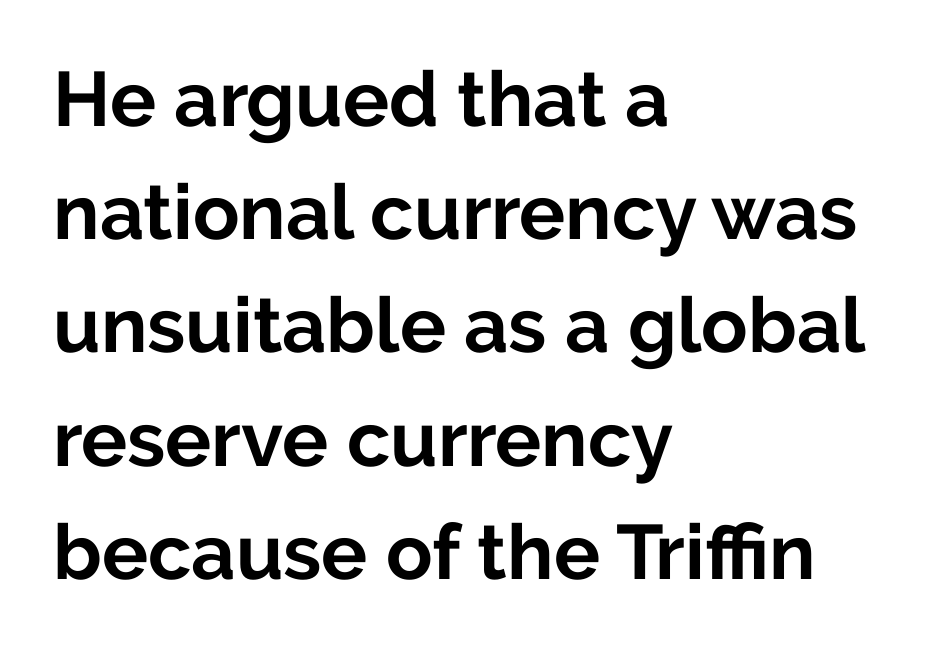
The image shows 77 px bold sans-serif type, upright; set left-aligned, normal line spacing (1.47x), normal letter spacing, not underlined; low stroke contrast and a medium x-height.
